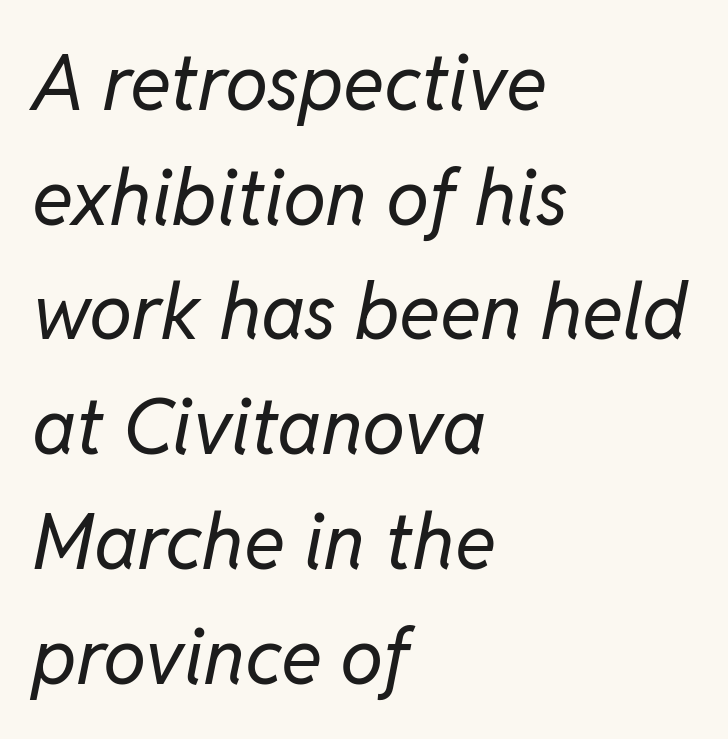
Q: Is the text bold? A: No.
Q: Is the text italic (slanted)? A: Yes, it leans right by about 11 degrees.
Q: Is the text underlined? A: No.
Q: How is the paragraph aligned? A: Left-aligned.
Q: Is the spacing between letters normal or unusually wide? A: Normal.
Q: Is the spacing between lines tight, normal or loose? A: Normal.
Q: Width (condensed, normal, or wide)? A: Normal.
Q: Stroke contrast? A: Low.
Q: x-height? A: Medium.
Q: Monospaced? A: No.
